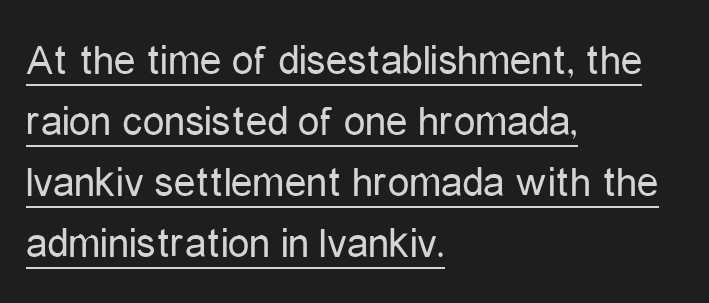
These lines keep a tight, regular rhythm from letter to letter. The passage shown stacks its lines at a standard gap. Layout note: lines flush left. This is sans-serif lettering, the kind often seen on screens and signage. The letters look calm and open, with moderate or lighter stems. The passage shown is typed in a proportional face where columns would drift.
